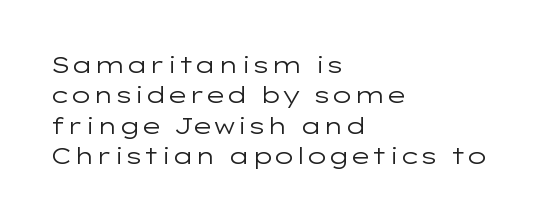
{"italic": "no", "bold": "no", "underline": "no", "align": "left", "line_spacing": "normal", "line_spacing_ratio": 1.32, "letter_spacing": "normal", "letter_spacing_em": 0.0, "glyph_px": 23}
